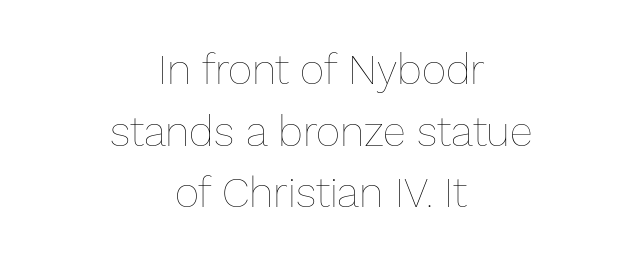
Q: Is the text bold? A: No.
Q: Is the text italic (slanted)? A: No, it is upright.
Q: Is the text underlined? A: No.
Q: How is the paragraph aligned? A: Centered.
Q: Is the spacing between letters normal or unusually wide? A: Normal.
Q: Is the spacing between lines tight, normal or loose? A: Normal.
Q: Width (condensed, normal, or wide)? A: Normal.
Q: Stroke contrast? A: Low.
Q: x-height? A: Medium.
Q: Monospaced? A: No.
